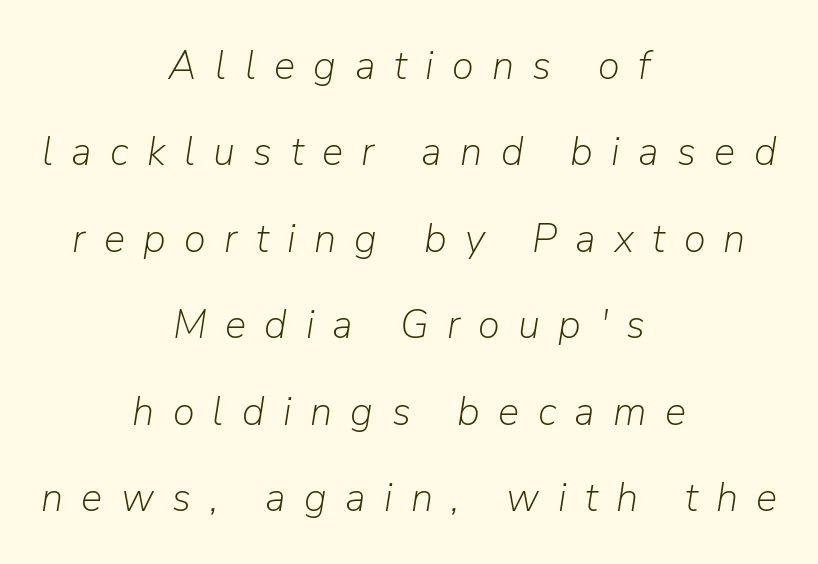
The image shows 40 px light type, italic (leaning right); set centered, loose line spacing (2.16x), unusually wide letter spacing (+0.46 em), not underlined; low stroke contrast and a medium x-height.
